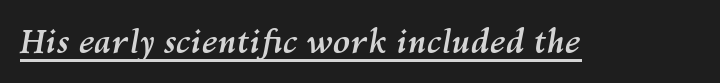
Q: Is the text bold? A: Yes.
Q: Is the text italic (slanted)? A: Yes, it leans right by about 10 degrees.
Q: Is the text underlined? A: Yes.
Q: Is the spacing between letters normal or unusually wide? A: Normal.
Q: Width (condensed, normal, or wide)? A: Normal.
Q: Stroke contrast? A: Medium.
Q: x-height? A: Medium.
Q: Monospaced? A: No.
